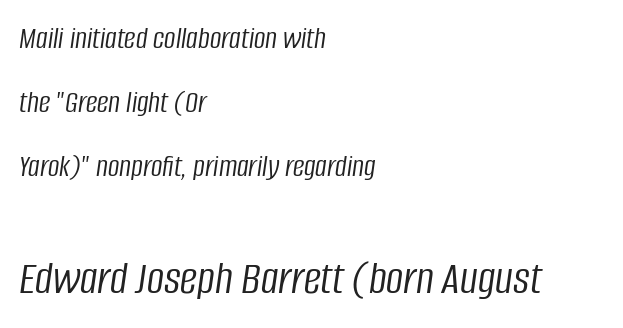
The letters advance in unequal steps, a hallmark of proportional type. Does the lettering tilt? It does — this is italic. The baseline area is clear. This sample trades compactness for vertical openness between lines.
